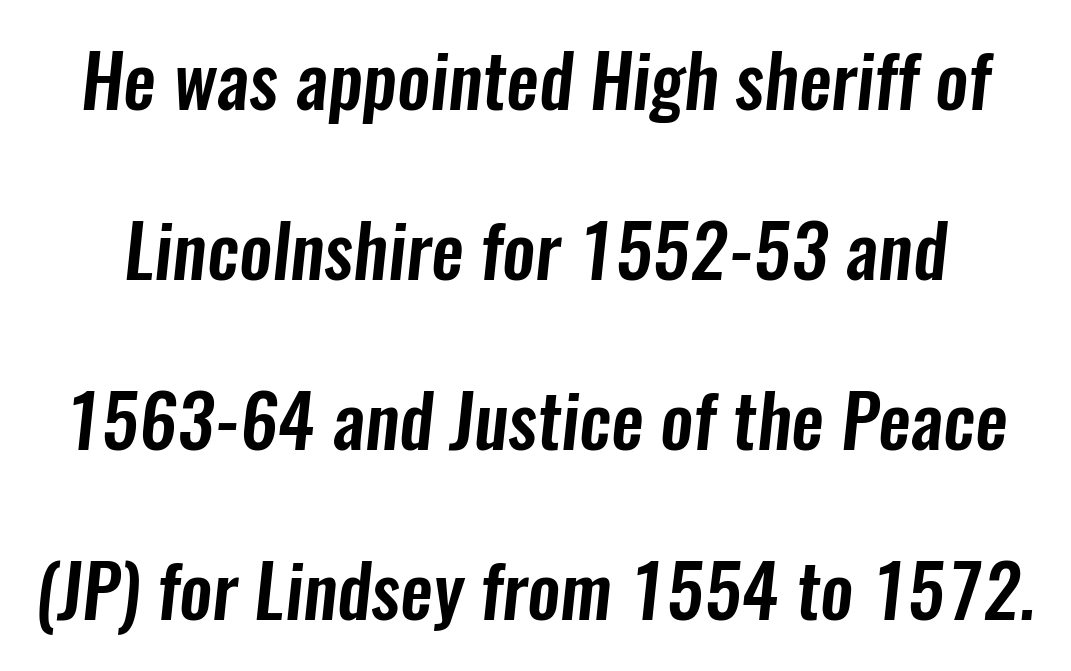
{"serif": "no", "width": "condensed", "stroke_contrast": "low", "x_height": "medium", "monospaced": "no", "underline": "no", "line_spacing": "loose", "line_spacing_ratio": 2.33, "letter_spacing": "normal", "letter_spacing_em": 0.0, "glyph_px": 73}
